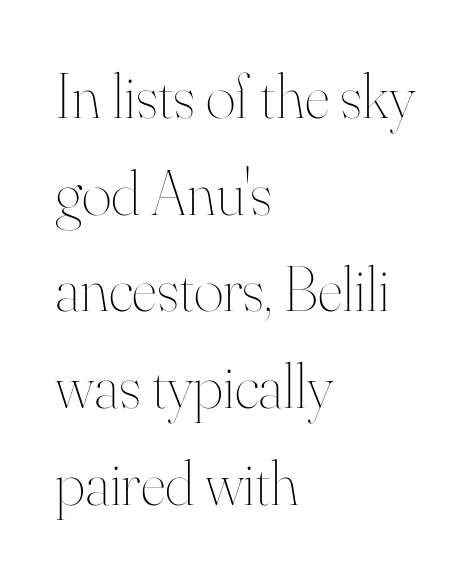
The image shows 64 px thin type, upright; set left-aligned, normal line spacing (1.51x), normal letter spacing, not underlined; high stroke contrast and a small x-height.
